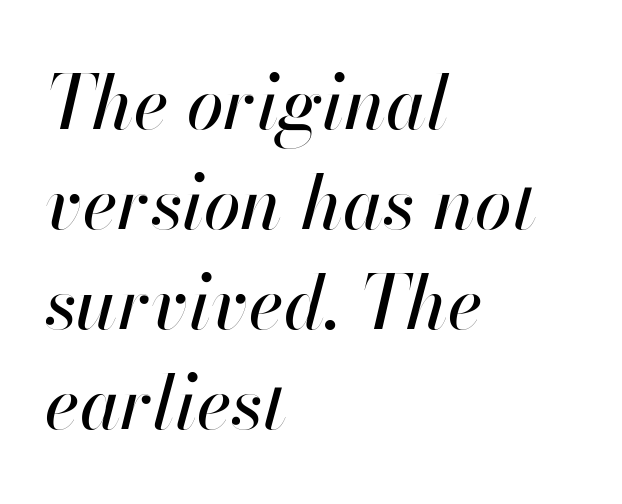
Q: Is the text italic (slanted)? A: Yes, it leans right by about 13 degrees.
Q: Is the text underlined? A: No.
Q: How is the paragraph aligned? A: Left-aligned.
Q: Is the spacing between letters normal or unusually wide? A: Normal.
Q: Is the spacing between lines tight, normal or loose? A: Normal.
Q: Width (condensed, normal, or wide)? A: Normal.
Q: Stroke contrast? A: High.
Q: x-height? A: Small.
Q: Monospaced? A: No.
